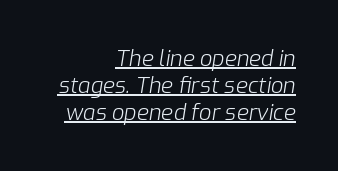
In terms of letterspacing, this is plain default setting. When letters slant like this, we call the style italic. Quick note: underline on. Does the copy run flush right? Yes — the right margin is perfectly even.
